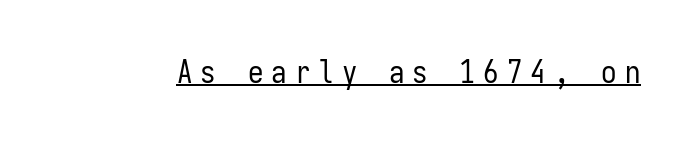
Unlike italic type, these characters show no tilt at all. The typeface has the unassuming heft of standard copy or less. Every word sits above its own underline. Caption: expanded tracking, letters set apart.
